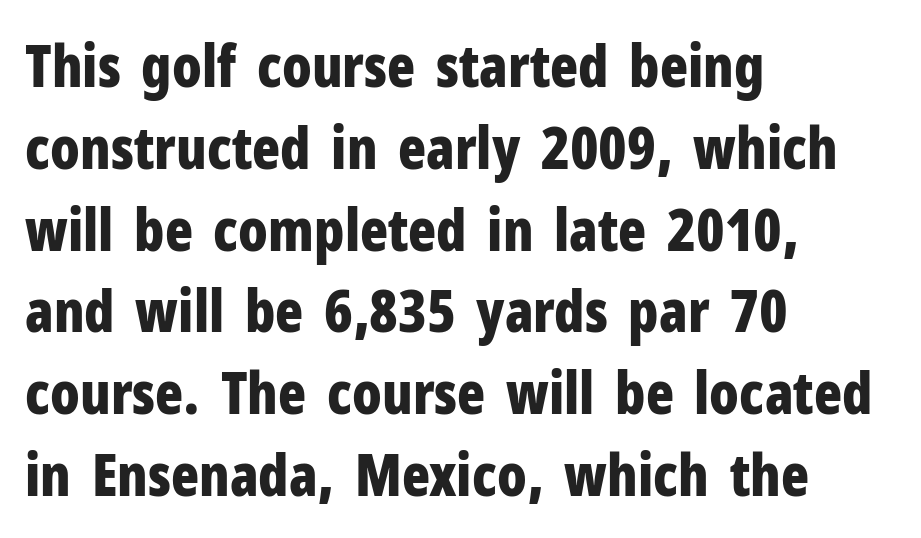
What kind of face is this? One without serifs — a sans. A typesetter would call this zero additional tracking. Typesetter's note: full bold, strokes at maximum text heaviness. Compared with typical paragraphs, the rows here are spaced about the same.
